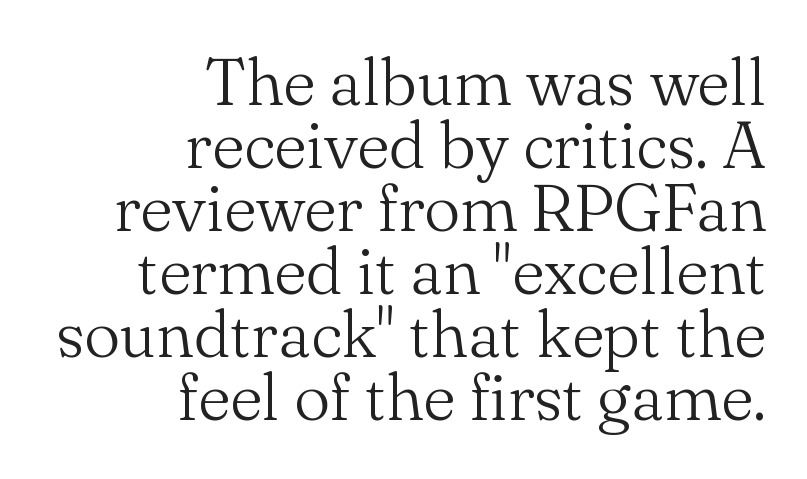
The image shows 65 px light serif type, upright; set right-aligned, tight line spacing (0.97x), normal letter spacing, not underlined; medium stroke contrast and a small x-height.
